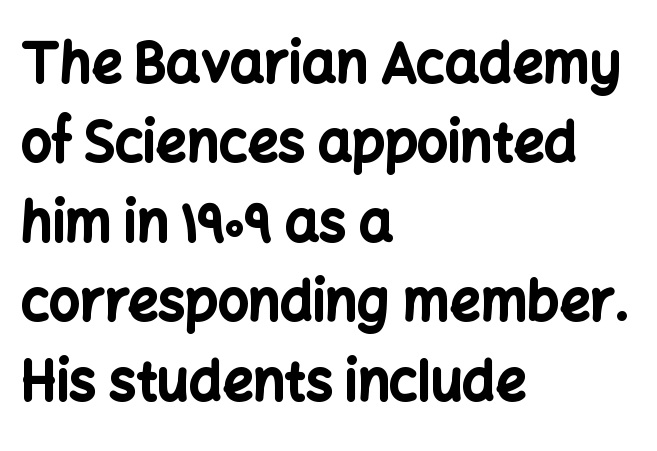
Between one letter and the next there's only the usual sliver of space. Typographically, this falls in the sans-serif category. A bare baseline throughout the passage. This is roman type, the default non-slanted kind.
